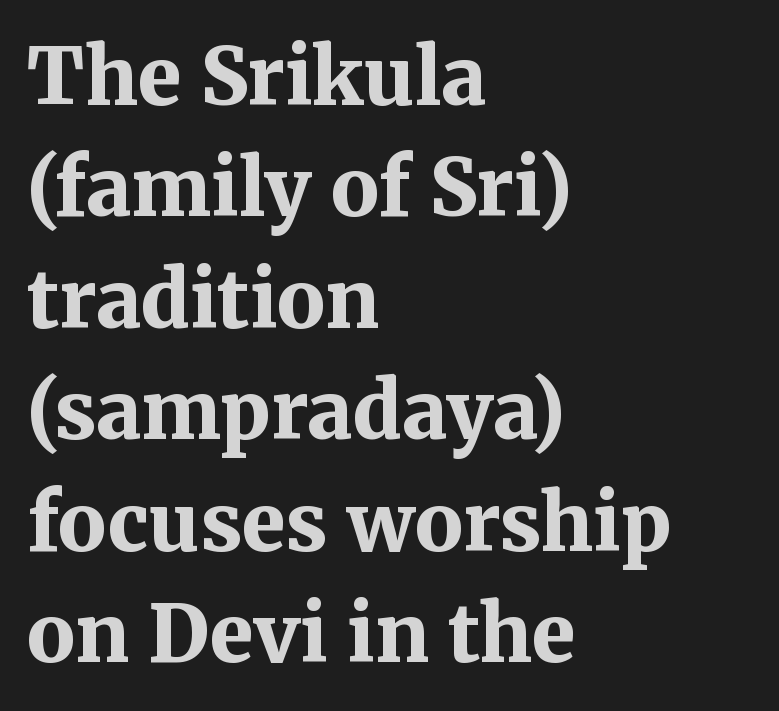
{"serif": "yes", "italic": "no", "bold": "yes", "weight": "bold", "width": "normal", "stroke_contrast": "medium", "x_height": "medium", "monospaced": "no", "underline": "no", "align": "left", "line_spacing": "normal", "line_spacing_ratio": 1.41, "letter_spacing": "normal", "letter_spacing_em": 0.0, "glyph_px": 79}
